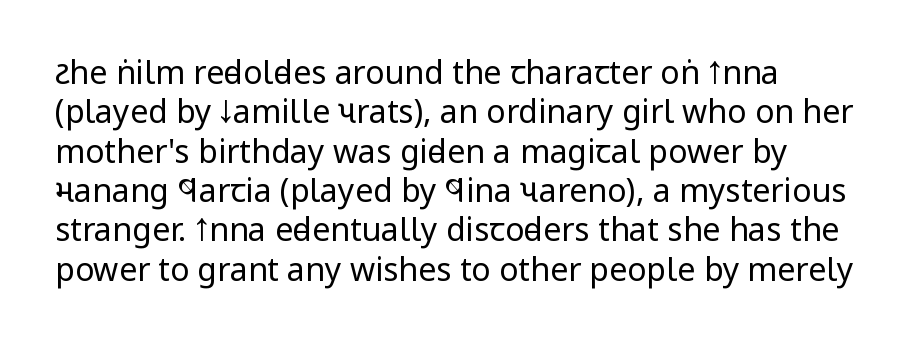
{"serif": "no", "italic": "no", "bold": "no", "weight": "regular", "width": "condensed", "stroke_contrast": "low", "x_height": "large", "monospaced": "no", "underline": "no", "align": "left", "line_spacing_ratio": 1.23, "letter_spacing": "normal", "letter_spacing_em": 0.0, "glyph_px": 32}
